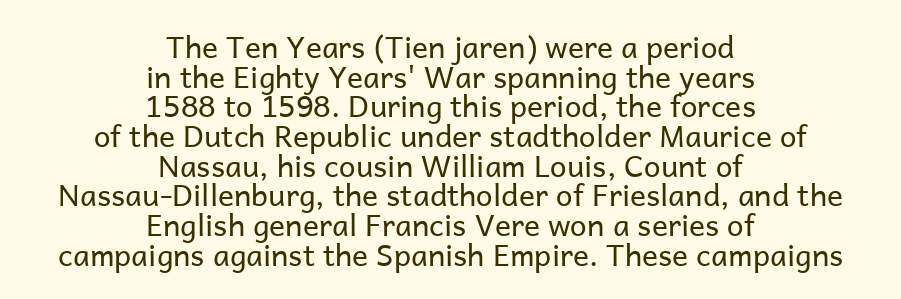
Q: Is the text bold? A: No.
Q: Is the text italic (slanted)? A: No, it is upright.
Q: Is the typeface a serif or a sans-serif typeface? A: Sans-serif.
Q: Is the text underlined? A: No.
Q: How is the paragraph aligned? A: Centered.
Q: Is the spacing between letters normal or unusually wide? A: Normal.
Q: Is the spacing between lines tight, normal or loose? A: Tight.
Q: Width (condensed, normal, or wide)? A: Normal.
Q: Stroke contrast? A: Low.
Q: x-height? A: Medium.
Q: Monospaced? A: No.
